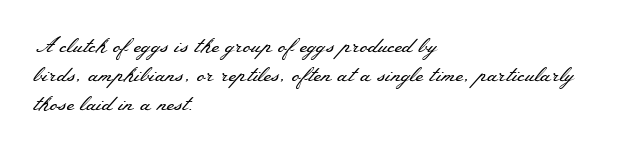
The image shows 21 px text type; set left-aligned, normal line spacing (1.38x), normal letter spacing, not underlined.
